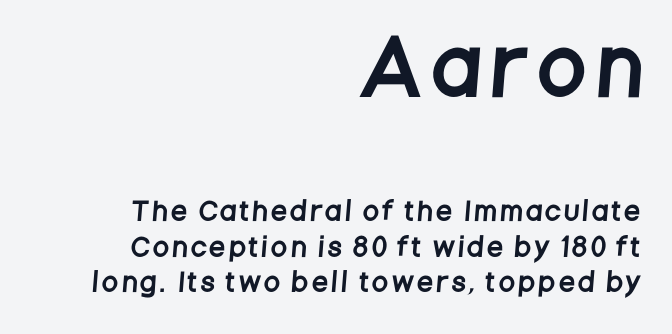
{"serif": "no", "width": "condensed", "stroke_contrast": "low", "x_height": "large", "monospaced": "no", "underline": "no", "align": "right", "line_spacing": "normal", "line_spacing_ratio": 1.42, "larger_block": "first", "size_ratio": 3.0, "glyph_px": 75}
